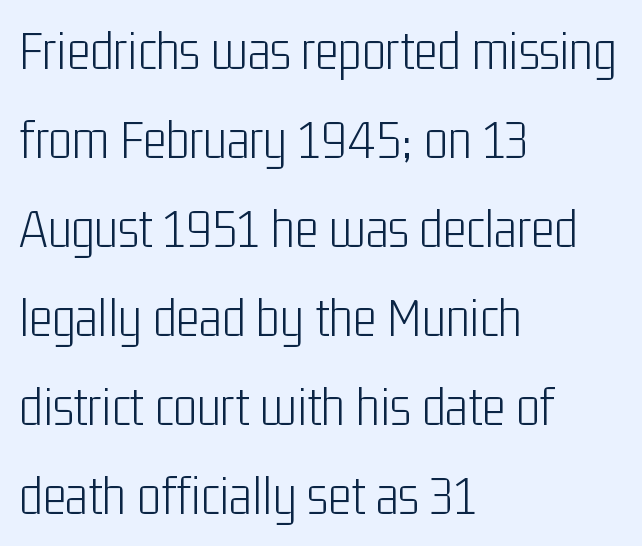
{"serif": "no", "italic": "no", "bold": "no", "weight": "light", "width": "condensed", "stroke_contrast": "low", "x_height": "medium", "monospaced": "no", "underline": "no", "align": "left", "line_spacing": "normal", "line_spacing_ratio": 1.59, "letter_spacing": "normal", "letter_spacing_em": 0.0, "glyph_px": 56}
